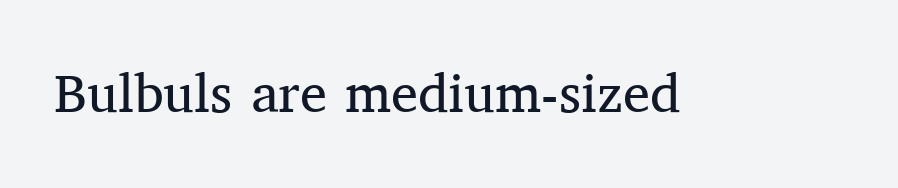
The image shows 54 px regular-weight serif type, upright; set normal letter spacing, not underlined; medium stroke contrast and a medium x-height.
